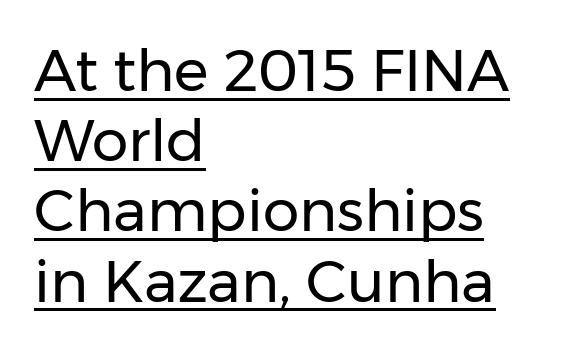
The typeface chosen for these lines omits serifs. Each stroke keeps to a modest, everyday thickness or less. A continuous stroke trails under the words, as in a hyperlink. Looks like regular typesetting: each glyph gets only the width it needs. The text block is weighted toward the left margin, trailing off unevenly rightward.
